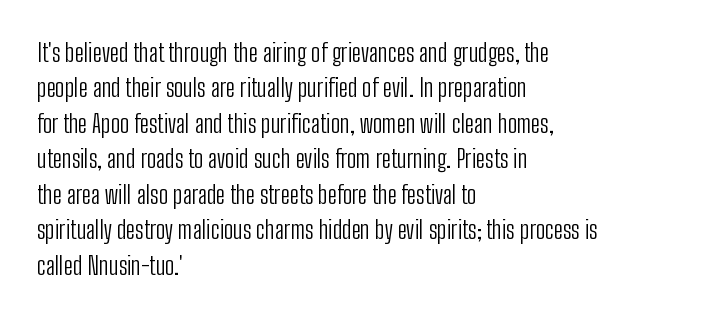
Plain, unruled lines of type. Is the type heavy? It reads as light-to-regular instead. Interline gaps are of average width in this sample. In terms of posture, this sample is upright. These lines are set flush left with a ragged right edge. Nothing unusual about the tracking: characters are spaced as the font intends.
